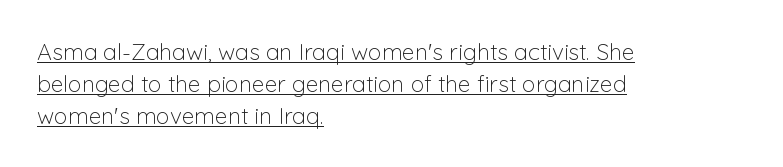
Letters have the restrained weight of plain body copy at most. A typesetter would call this zero additional tracking. Emphasis is given by a line drawn under the lettering. The passage is arranged the way most books set body copy — flush left.
